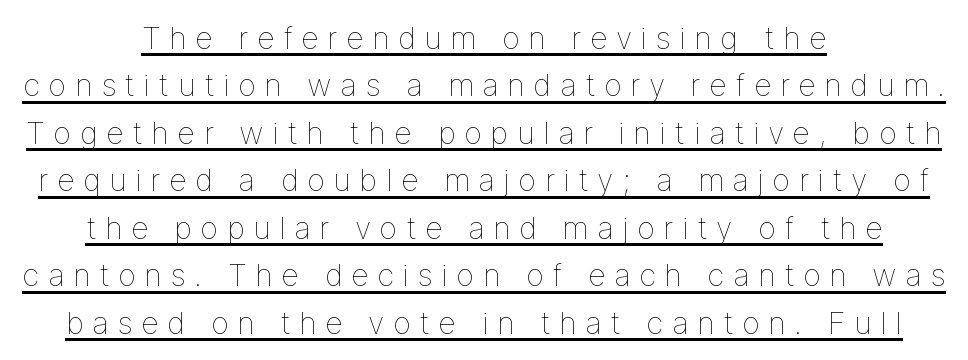
The rendering positions every line midway between the sides. Here the glyphs are tracked loosely, breaking word shapes into spaced letters. The axis of the letterforms is exactly vertical. One glance says typical: line gaps are just what's usual.
